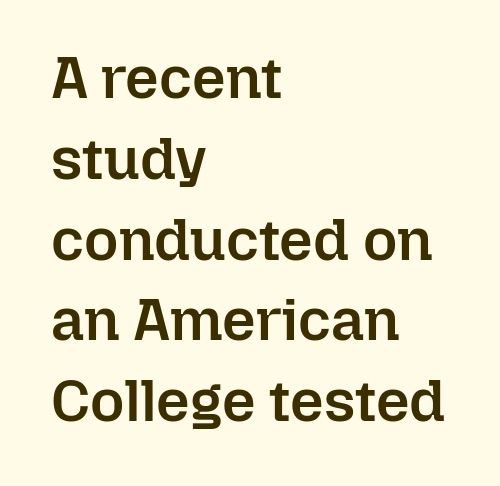
Q: Is the text bold? A: Semi-bold.
Q: Is the text italic (slanted)? A: No, it is upright.
Q: Is the text underlined? A: No.
Q: How is the paragraph aligned? A: Left-aligned.
Q: Is the spacing between letters normal or unusually wide? A: Normal.
Q: Is the spacing between lines tight, normal or loose? A: Normal.
Q: Width (condensed, normal, or wide)? A: Normal.
Q: Stroke contrast? A: Low.
Q: x-height? A: Medium.
Q: Monospaced? A: No.
